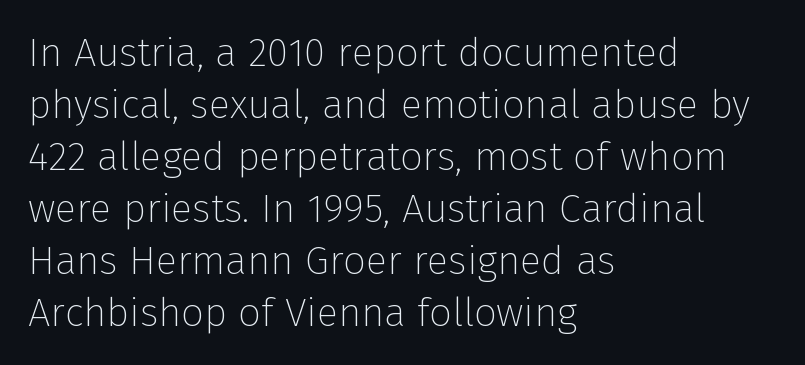
Q: Is the text bold? A: No.
Q: Is the text italic (slanted)? A: No, it is upright.
Q: Is the typeface a serif or a sans-serif typeface? A: Sans-serif.
Q: Is the text underlined? A: No.
Q: How is the paragraph aligned? A: Left-aligned.
Q: Is the spacing between letters normal or unusually wide? A: Normal.
Q: Is the spacing between lines tight, normal or loose? A: Normal.
Q: Width (condensed, normal, or wide)? A: Normal.
Q: Stroke contrast? A: Low.
Q: x-height? A: Medium.
Q: Monospaced? A: No.
